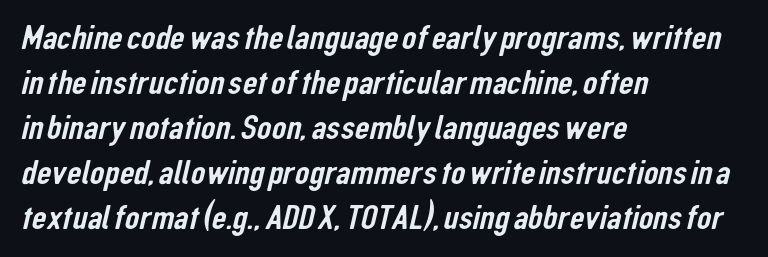
{"serif": "no", "width": "condensed", "stroke_contrast": "low", "x_height": "medium", "monospaced": "no", "underline": "no", "align": "left", "line_spacing": "normal", "line_spacing_ratio": 1.25, "letter_spacing": "normal", "letter_spacing_em": 0.0, "glyph_px": 36}
